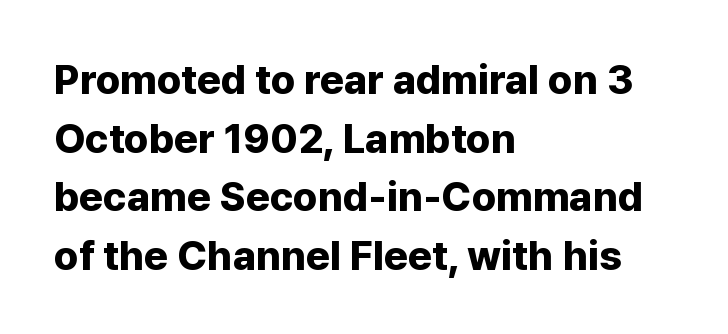
{"serif": "no", "italic": "no", "bold": "yes", "weight": "bold", "width": "normal", "stroke_contrast": "low", "x_height": "medium", "monospaced": "no", "underline": "no", "align": "left", "line_spacing": "normal", "line_spacing_ratio": 1.43, "letter_spacing": "normal", "letter_spacing_em": 0.0, "glyph_px": 41}
